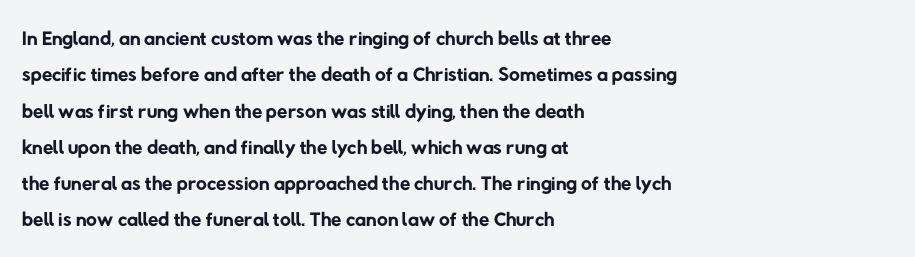
The image shows 30 px regular-weight sans-serif type; set left-aligned, line spacing 1.21x, normal letter spacing, not underlined; low stroke contrast and a medium x-height.
